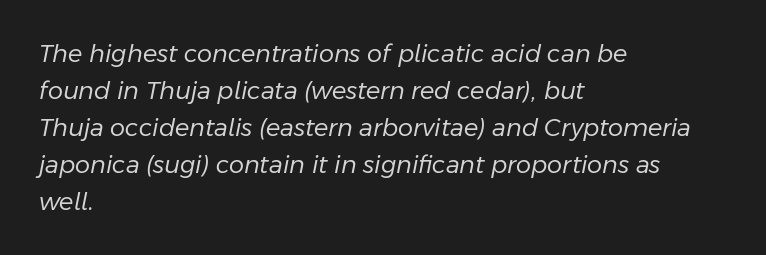
Q: Is the text bold? A: No.
Q: Is the text italic (slanted)? A: Yes, it leans right by about 11 degrees.
Q: Is the text underlined? A: No.
Q: How is the paragraph aligned? A: Left-aligned.
Q: Is the spacing between letters normal or unusually wide? A: Normal.
Q: Is the spacing between lines tight, normal or loose? A: Normal.
